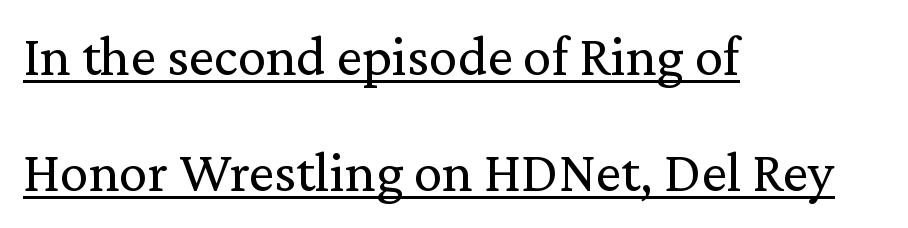
Q: Is the text bold? A: No.
Q: Is the text italic (slanted)? A: No, it is upright.
Q: Is the typeface a serif or a sans-serif typeface? A: Serif.
Q: Is the text underlined? A: Yes.
Q: How is the paragraph aligned? A: Left-aligned.
Q: Is the spacing between letters normal or unusually wide? A: Normal.
Q: Is the spacing between lines tight, normal or loose? A: Loose.
Q: Width (condensed, normal, or wide)? A: Normal.
Q: Stroke contrast? A: Medium.
Q: x-height? A: Medium.
Q: Monospaced? A: No.
